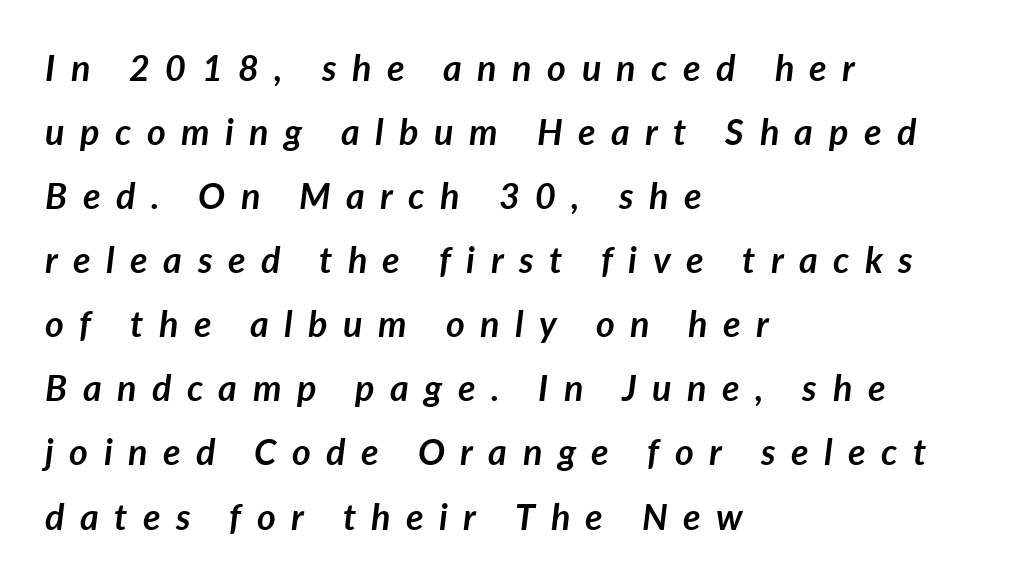
Q: Is the text bold? A: Yes.
Q: Is the text italic (slanted)? A: Yes, it leans right by about 7 degrees.
Q: Is the text underlined? A: No.
Q: How is the paragraph aligned? A: Left-aligned.
Q: Is the spacing between letters normal or unusually wide? A: Unusually wide.
Q: Width (condensed, normal, or wide)? A: Normal.
Q: Stroke contrast? A: Low.
Q: x-height? A: Medium.
Q: Monospaced? A: No.
